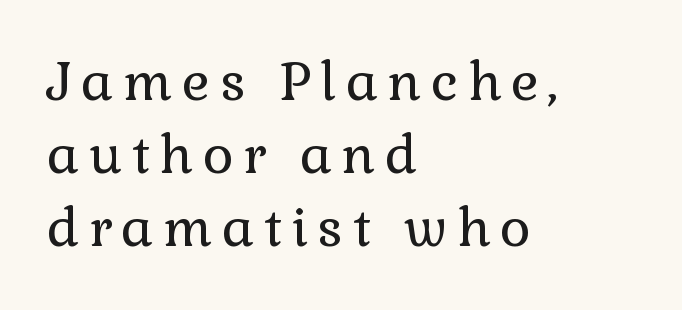
Q: Is the text bold? A: No.
Q: Is the text italic (slanted)? A: No, it is upright.
Q: Is the typeface a serif or a sans-serif typeface? A: Serif.
Q: Is the text underlined? A: No.
Q: How is the paragraph aligned? A: Left-aligned.
Q: Is the spacing between lines tight, normal or loose? A: Normal.
Q: Width (condensed, normal, or wide)? A: Normal.
Q: x-height? A: Medium.
Q: Monospaced? A: No.
